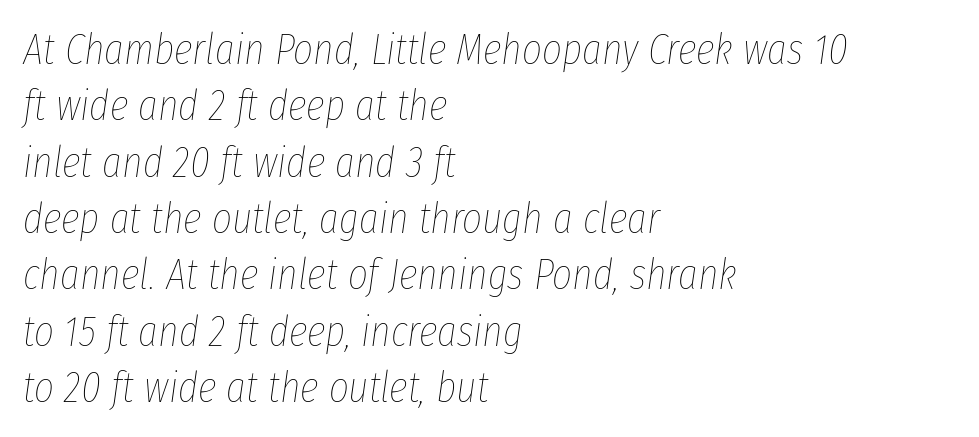
{"italic": "yes", "lean": "right", "slant_degrees": 8, "bold": "no", "weight": "thin", "width": "condensed", "stroke_contrast": "low", "x_height": "medium", "monospaced": "no", "underline": "no", "align": "left", "line_spacing": "normal", "line_spacing_ratio": 1.31, "letter_spacing": "normal", "letter_spacing_em": 0.0, "glyph_px": 43}
